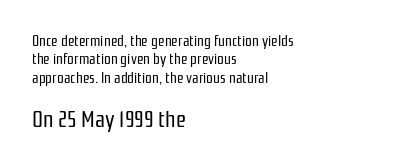
The image shows 23 px text type, upright; set left-aligned, line spacing 1.23x, normal letter spacing, not underlined; the second (bottom) block is 1.53x larger.
